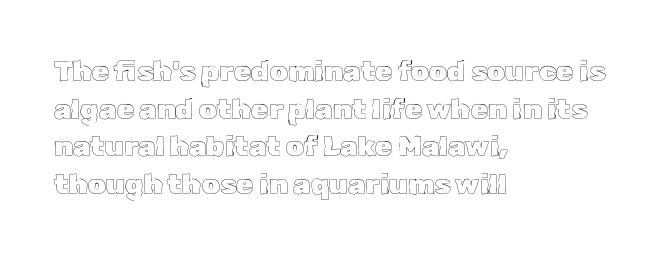
Q: Is the text italic (slanted)? A: No, it is upright.
Q: Is the text underlined? A: No.
Q: How is the paragraph aligned? A: Left-aligned.
Q: Is the spacing between letters normal or unusually wide? A: Normal.
Q: Is the spacing between lines tight, normal or loose? A: Normal.
Q: Width (condensed, normal, or wide)? A: Normal.
Q: x-height? A: Medium.
Q: Monospaced? A: No.
